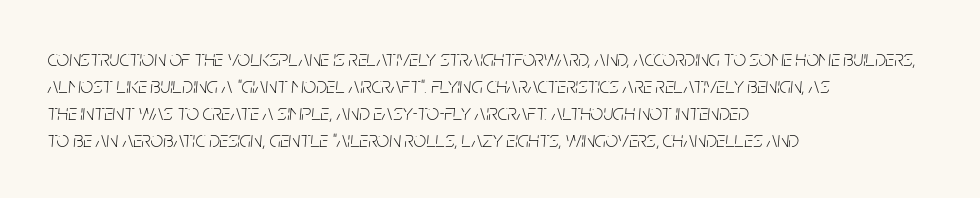
The image shows 22 px text type, italic (leaning right); set left-aligned, line spacing 1.22x, normal letter spacing, not underlined.
